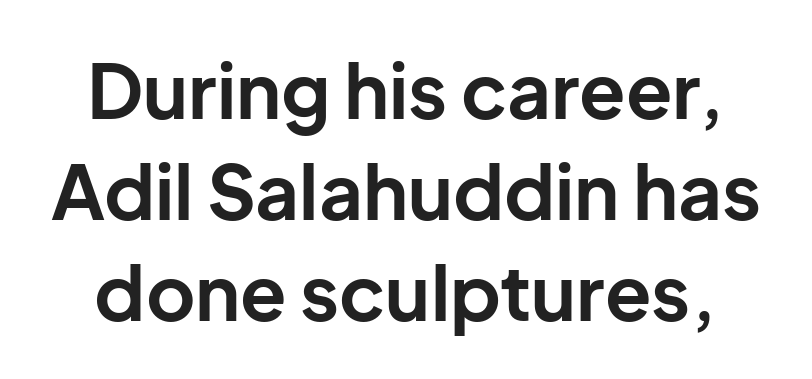
The letters stand upright; this is a roman face. Set as a true bold cut, around the 700 mark. The leading is moderate, giving the passage an even texture. Plain, unruled lines of type. Each letter's strokes conclude bluntly, with no projecting serifs. Does extra space separate the letters? No, they use regular spacing.
